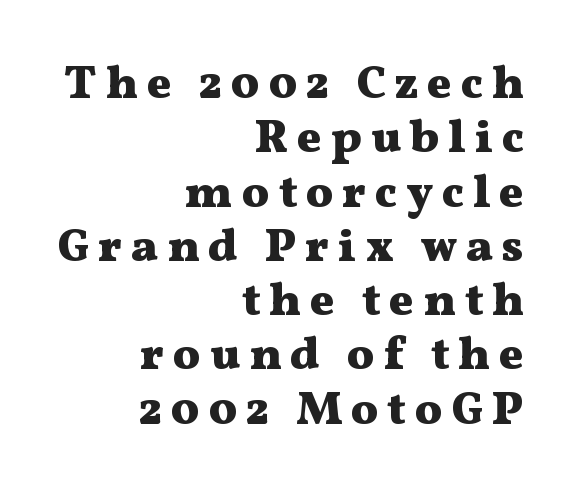
Q: Is the text bold? A: Yes.
Q: Is the text italic (slanted)? A: No, it is upright.
Q: Is the typeface a serif or a sans-serif typeface? A: Serif.
Q: Is the text underlined? A: No.
Q: How is the paragraph aligned? A: Right-aligned.
Q: Width (condensed, normal, or wide)? A: Wide.
Q: Stroke contrast? A: Medium.
Q: x-height? A: Medium.
Q: Monospaced? A: No.
